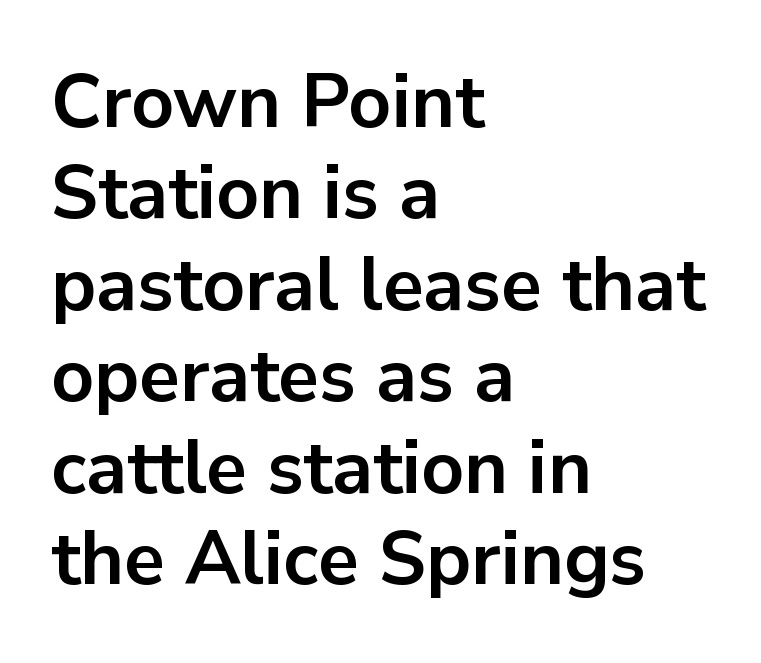
{"serif": "no", "italic": "no", "bold": "yes", "weight": "bold", "width": "normal", "stroke_contrast": "low", "x_height": "medium", "monospaced": "no", "underline": "no", "align": "left", "line_spacing_ratio": 1.22, "letter_spacing": "normal", "letter_spacing_em": 0.0, "glyph_px": 75}
